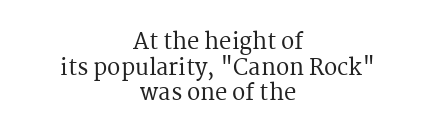
The image shows 22 px text type, upright; set centered, line spacing 1.16x, normal letter spacing, not underlined.
